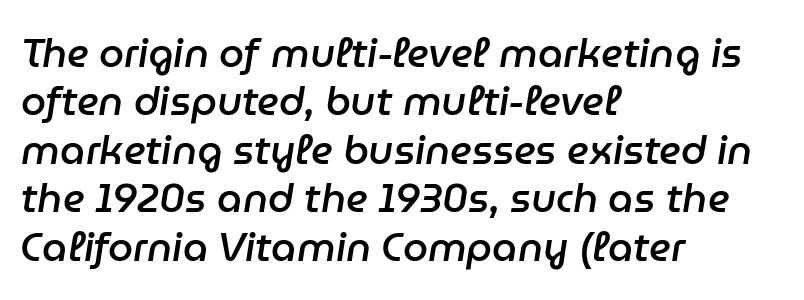
The image shows 40 px semibold type, italic (leaning right); set left-aligned, line spacing 1.21x, normal letter spacing, not underlined; low stroke contrast and a medium x-height.
